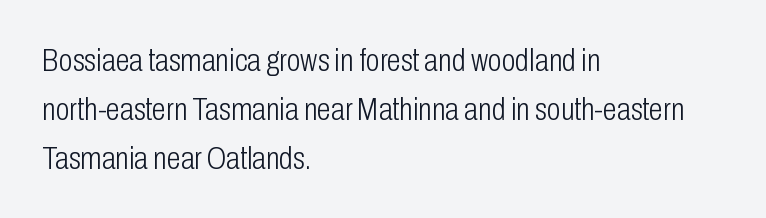
Compared with typical body copy, the letter spacing here is the same. The lettering stays uniformly vertical, giving the passage a roman look. Lines of text with bare space underneath. If you measured baseline to baseline, you'd find a middling distance.
